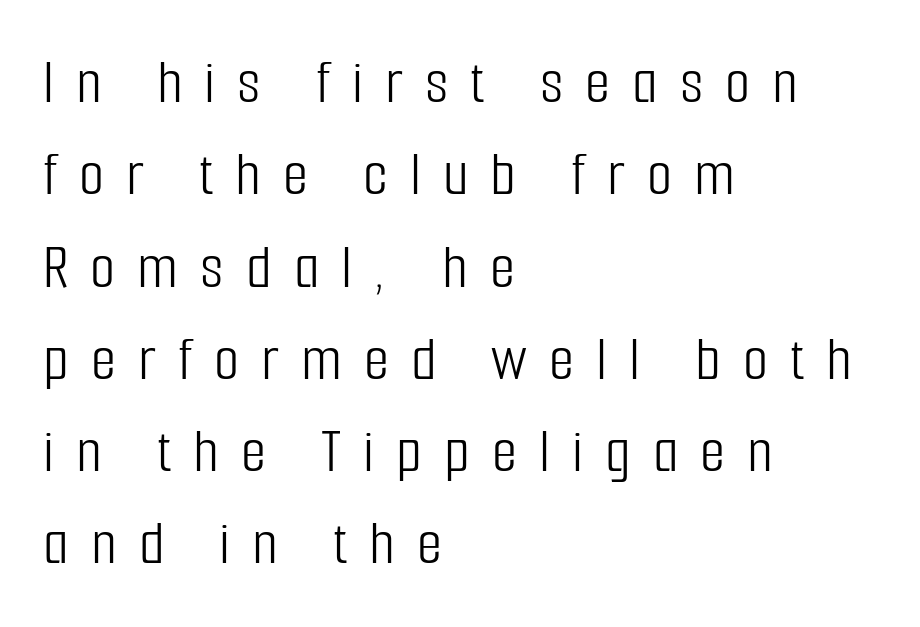
A typesetter would mark this as roman, not italic. The paragraph has a hard left edge and a soft right edge. This is not heavy type; no bold has been used. The text was rendered using a sans face with plain stroke endings. Substantial extra tracking has been applied to these lines. This sample keeps an unexceptional amount of space between lines.
